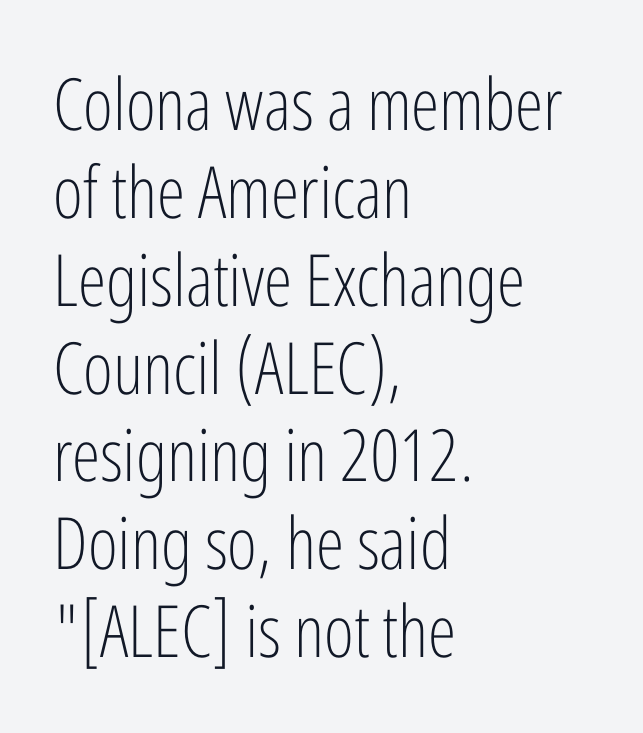
{"serif": "no", "italic": "no", "bold": "no", "weight": "light", "width": "condensed", "stroke_contrast": "low", "x_height": "medium", "monospaced": "no", "underline": "no", "align": "left", "line_spacing_ratio": 1.22, "letter_spacing": "normal", "letter_spacing_em": 0.0, "glyph_px": 72}
